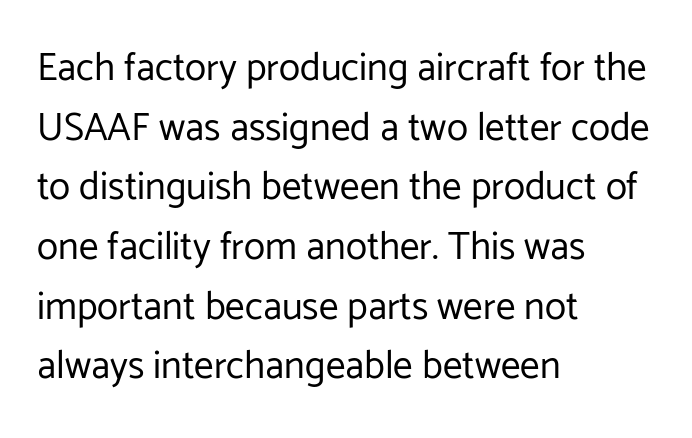
{"serif": "no", "italic": "no", "bold": "no", "weight": "regular", "width": "normal", "stroke_contrast": "low", "x_height": "medium", "monospaced": "no", "underline": "no", "align": "left", "line_spacing": "normal", "line_spacing_ratio": 1.53, "letter_spacing": "normal", "letter_spacing_em": 0.0, "glyph_px": 39}
